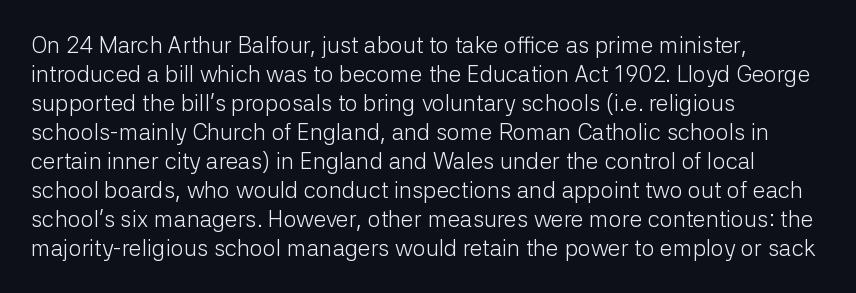
Q: Is the text bold? A: No.
Q: Is the text italic (slanted)? A: No, it is upright.
Q: Is the text underlined? A: No.
Q: How is the paragraph aligned? A: Left-aligned.
Q: Is the spacing between letters normal or unusually wide? A: Normal.
Q: Is the spacing between lines tight, normal or loose? A: Normal.
